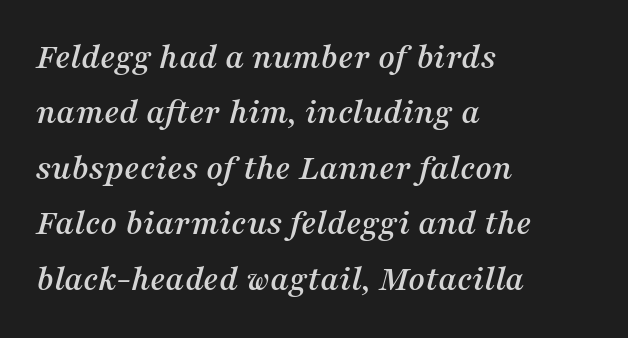
The glyphs are unaccompanied by any horizontal stroke below them. Stroke terminals: seriffed. Horizontally, the lines are justified to the leading edge only. Style check: oblique.
